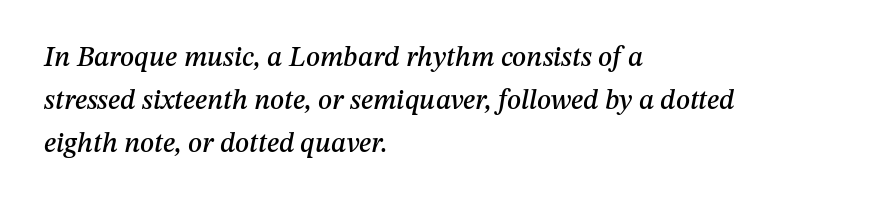
This rendering leaves character spacing at its baseline value. When letters slant like this, we call the style italic. Anything drawn beneath the words? Only blank space. Here the designer chose a conventional face with non-uniform glyph widths. The rendering uses a moderate line-height, typical for paragraphs. Line beginnings align vertically; line endings do not.
